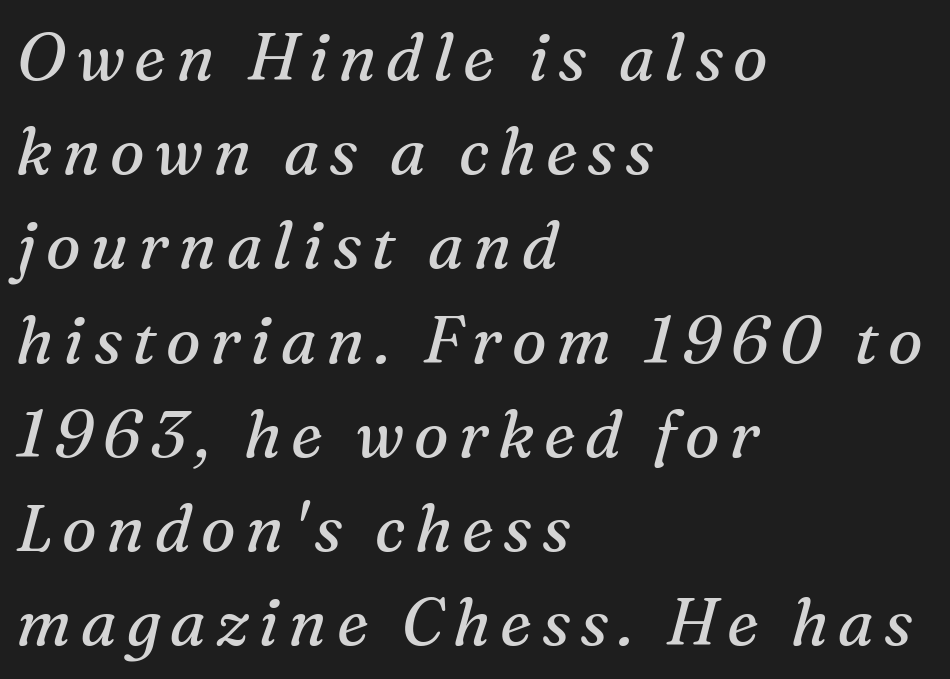
The image shows 65 px regular-weight serif type, italic (leaning right); set left-aligned, normal line spacing (1.45x), not underlined; medium stroke contrast and a medium x-height.
